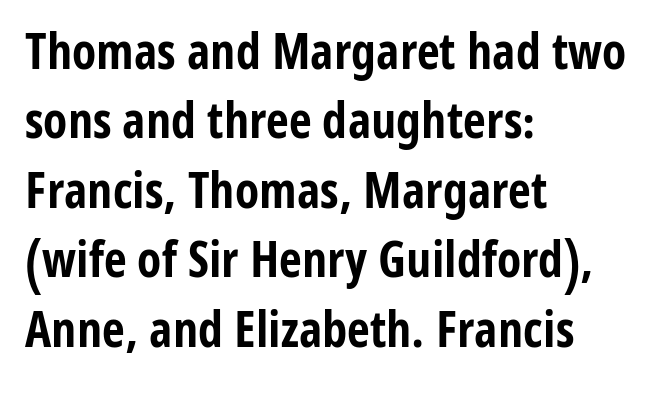
The image shows 50 px bold, condensed sans-serif type, upright; set left-aligned, normal line spacing (1.39x), normal letter spacing, not underlined; low stroke contrast and a medium x-height.
